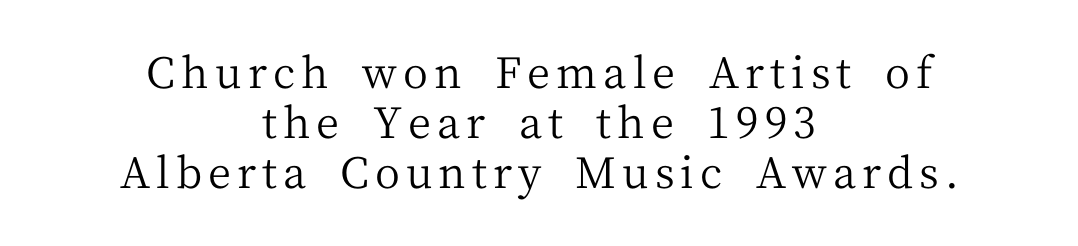
Posture: vertical. The text was rendered using a seriffed face with decorative stroke endings. The rag falls on both sides of this text block equally. Any mark beneath the type? The region is blank. This reads as an unemphasized weight, regular at the heaviest.
